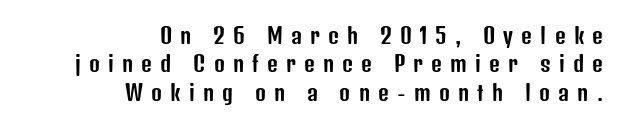
The leading is moderate, giving the passage an even texture. The setting favours the right margin, as signatures and pull-quotes sometimes do. Someone cranked the tracking dial way up on this one. Descenders are the only things crossing below the line. Posture: upright roman.
